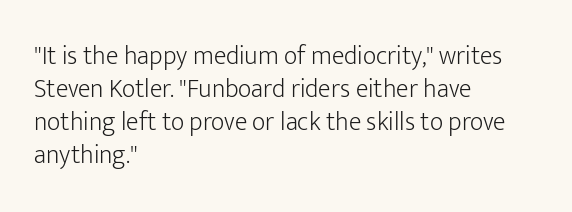
Q: Is the text bold? A: No.
Q: Is the text italic (slanted)? A: No, it is upright.
Q: Is the text underlined? A: No.
Q: How is the paragraph aligned? A: Left-aligned.
Q: Is the spacing between letters normal or unusually wide? A: Normal.
Q: Is the spacing between lines tight, normal or loose? A: Normal.
